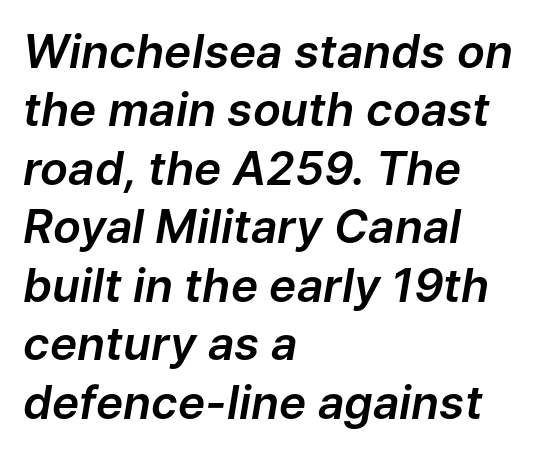
Summary of vertical rhythm: regular, with standard interline spacing. Lines of text with bare space underneath. Slant detected: the letters are inclined. Note the varied advance widths — an 'i' is clearly narrower than an 'm'. Here the glyphs are tracked normally, forming tight word shapes.
